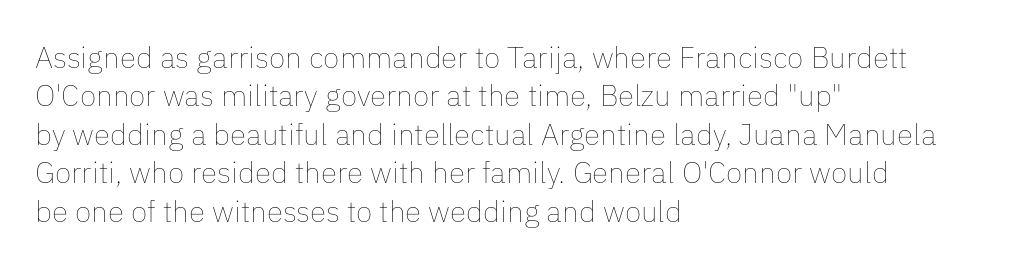
Check the space under the baseline: it is left empty. Here the glyphs are tracked normally, forming tight word shapes. This sample uses an upright cut, with every glyph sitting square on the baseline. Each line starts at the same left margin while the right side varies. Varying glyph widths throughout — classic text-font behaviour.
